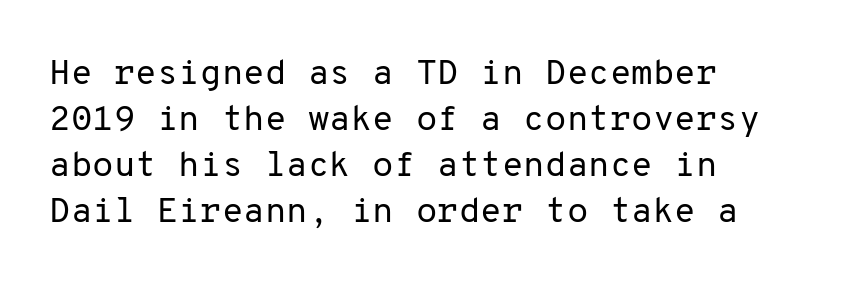
{"serif": "no", "italic": "no", "bold": "no", "weight": "regular", "width": "normal", "stroke_contrast": "low", "x_height": "medium", "monospaced": "yes", "underline": "no", "align": "left", "line_spacing": "normal", "line_spacing_ratio": 1.31, "letter_spacing": "normal", "letter_spacing_em": 0.0, "glyph_px": 35}
